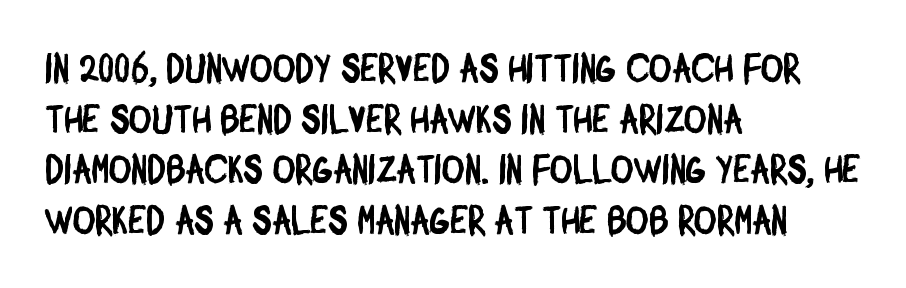
{"serif": "no", "width": "condensed", "stroke_contrast": "low", "x_height": "large", "monospaced": "no", "underline": "no", "align": "left", "line_spacing": "normal", "line_spacing_ratio": 1.3, "letter_spacing": "normal", "letter_spacing_em": 0.0, "glyph_px": 39}
